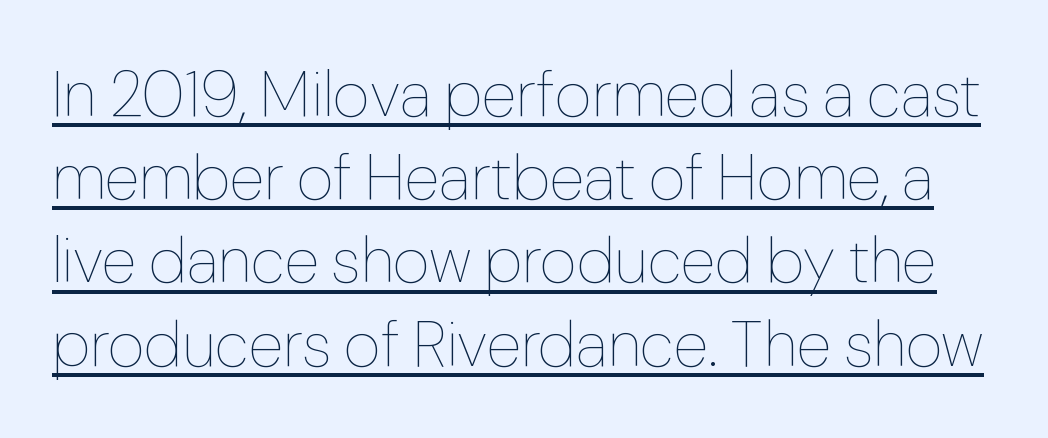
The image shows 64 px thin type, upright; set normal line spacing (1.3x), normal letter spacing, underlined; low stroke contrast and a medium x-height.
